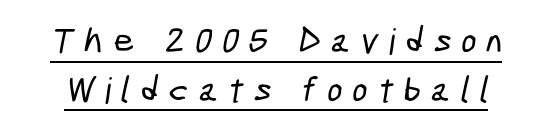
{"serif": "no", "width": "condensed", "stroke_contrast": "low", "x_height": "medium", "monospaced": "no", "underline": "yes", "line_spacing": "normal", "line_spacing_ratio": 1.35, "letter_spacing": "wide", "letter_spacing_em": 0.29, "glyph_px": 36}
